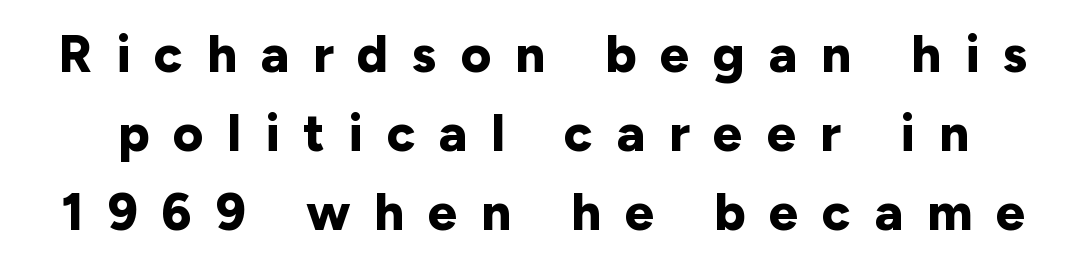
Q: Is the text bold? A: Yes.
Q: Is the text italic (slanted)? A: No, it is upright.
Q: Is the typeface a serif or a sans-serif typeface? A: Sans-serif.
Q: Is the text underlined? A: No.
Q: Is the spacing between letters normal or unusually wide? A: Unusually wide.
Q: Is the spacing between lines tight, normal or loose? A: Normal.
Q: Width (condensed, normal, or wide)? A: Normal.
Q: Stroke contrast? A: Low.
Q: x-height? A: Medium.
Q: Monospaced? A: No.
